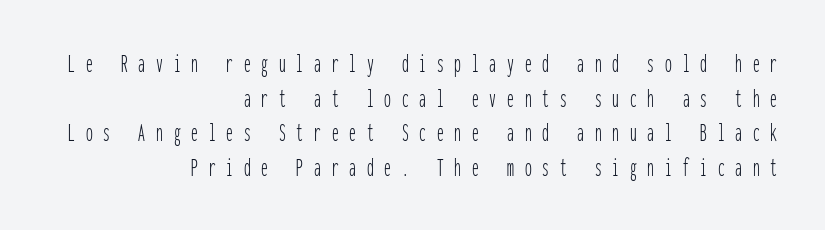
In CSS terms this would be text-align: right. Upright lettering throughout. Check under the words: just untouched page. No heavy texture on the line: the type isn't bold. Rows of type keep a routine distance in the vertical direction. Inter-character spacing is expanded well beyond the font's built-in metrics.
